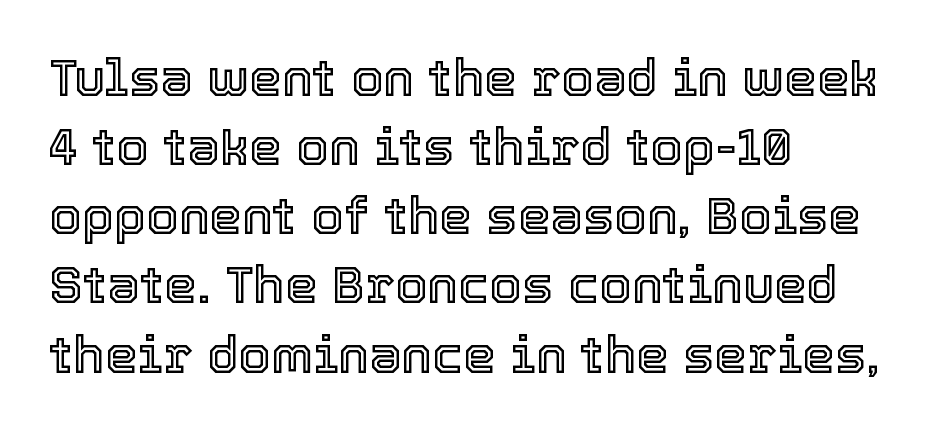
{"italic": "no", "width": "normal", "x_height": "medium", "monospaced": "no", "underline": "no", "align": "left", "line_spacing": "normal", "line_spacing_ratio": 1.33, "letter_spacing": "normal", "letter_spacing_em": 0.0, "glyph_px": 52}
